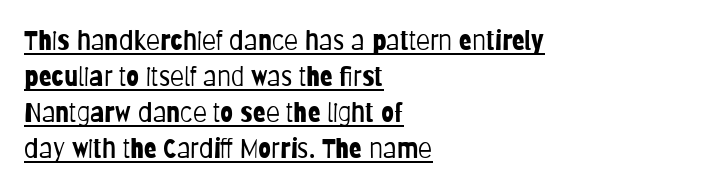
{"italic": "no", "bold": "no", "underline": "yes", "align": "left", "line_spacing": "normal", "line_spacing_ratio": 1.38, "letter_spacing": "normal", "letter_spacing_em": 0.0, "glyph_px": 26}
